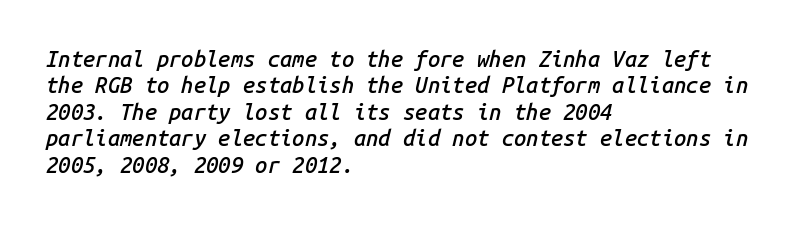
The image shows 22 px text type, italic (leaning right); set left-aligned, line spacing 1.2x, normal letter spacing, not underlined.
